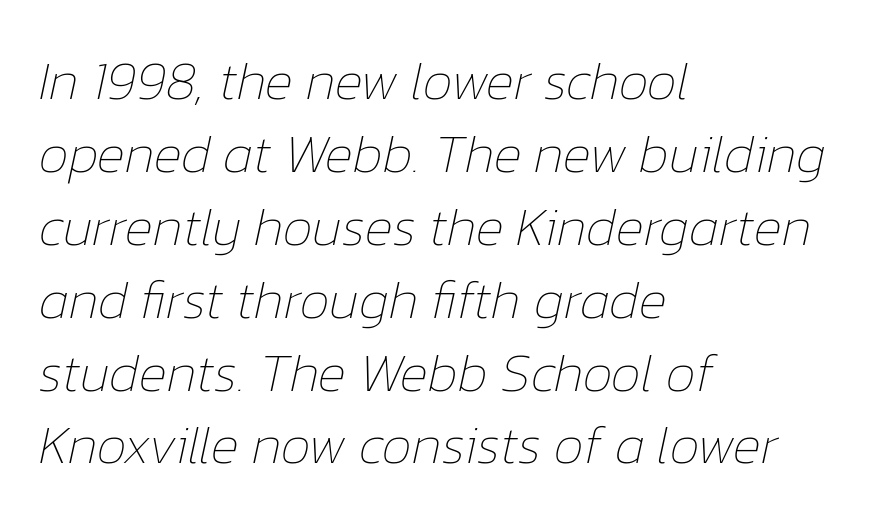
The image shows 54 px thin type, italic (leaning right); set left-aligned, normal line spacing (1.35x), normal letter spacing, not underlined; low stroke contrast and a medium x-height.
